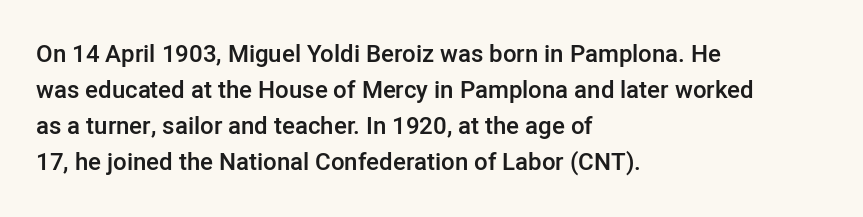
The image shows 24 px text type, upright; set left-aligned, normal line spacing (1.5x), normal letter spacing, not underlined.
